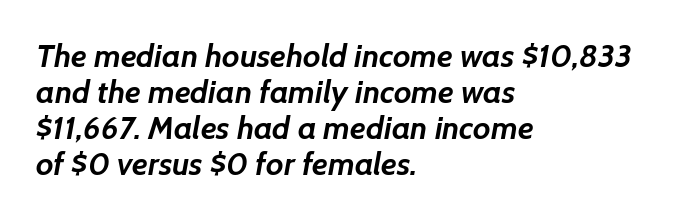
{"serif": "no", "bold": "yes", "weight": "semibold", "width": "normal", "stroke_contrast": "low", "x_height": "medium", "monospaced": "no", "underline": "no", "align": "left", "line_spacing": "tight", "line_spacing_ratio": 1.12, "letter_spacing": "normal", "letter_spacing_em": 0.0, "glyph_px": 32}
